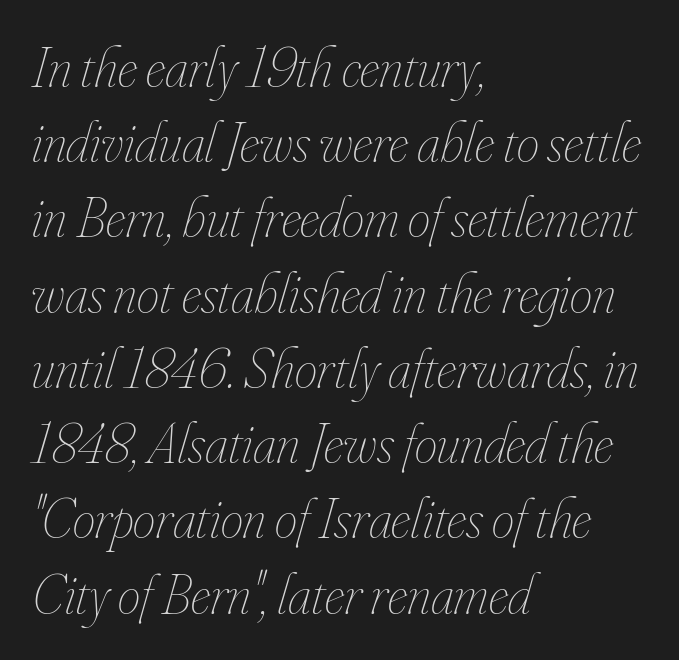
{"italic": "yes", "lean": "right", "slant_degrees": 16, "bold": "no", "weight": "thin", "width": "condensed", "stroke_contrast": "low", "x_height": "small", "monospaced": "no", "underline": "no", "align": "left", "line_spacing": "normal", "line_spacing_ratio": 1.32, "letter_spacing": "normal", "letter_spacing_em": 0.0, "glyph_px": 57}
